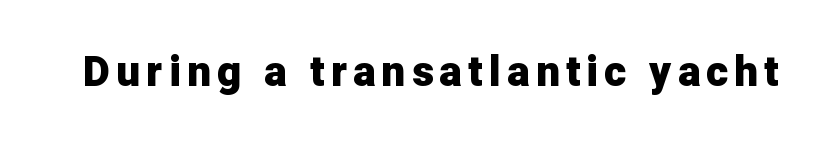
Q: Is the text bold? A: Yes.
Q: Is the text italic (slanted)? A: No, it is upright.
Q: Is the typeface a serif or a sans-serif typeface? A: Sans-serif.
Q: Is the text underlined? A: No.
Q: Width (condensed, normal, or wide)? A: Normal.
Q: Stroke contrast? A: Low.
Q: x-height? A: Medium.
Q: Monospaced? A: No.
